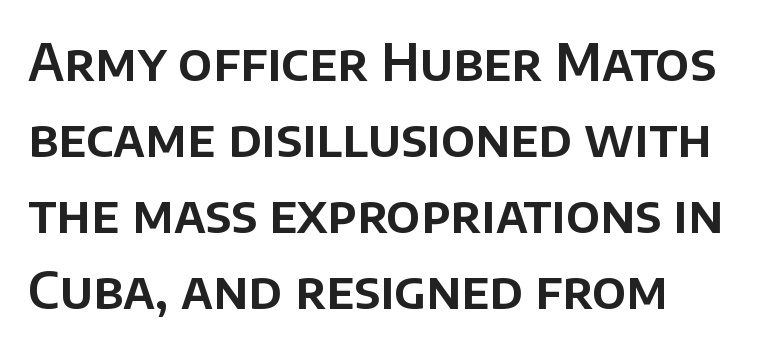
The image shows 51 px sans-serif type, upright; set normal line spacing (1.49x), normal letter spacing, not underlined; low stroke contrast and a large x-height.
